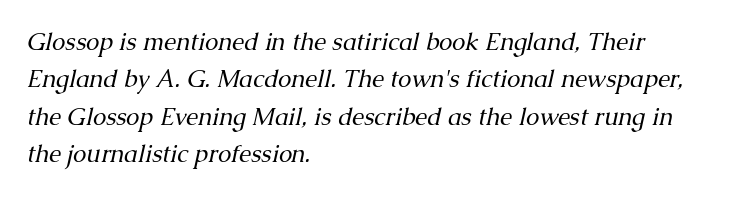
Students, note that the glyphs here touch the page at normal intervals. Notice how the passage keeps a crisp vertical edge on the left only. The face looks like a standard text weight, possibly lighter. The font's italic variant was chosen for this text. The zone under the glyphs is completely vacant.
